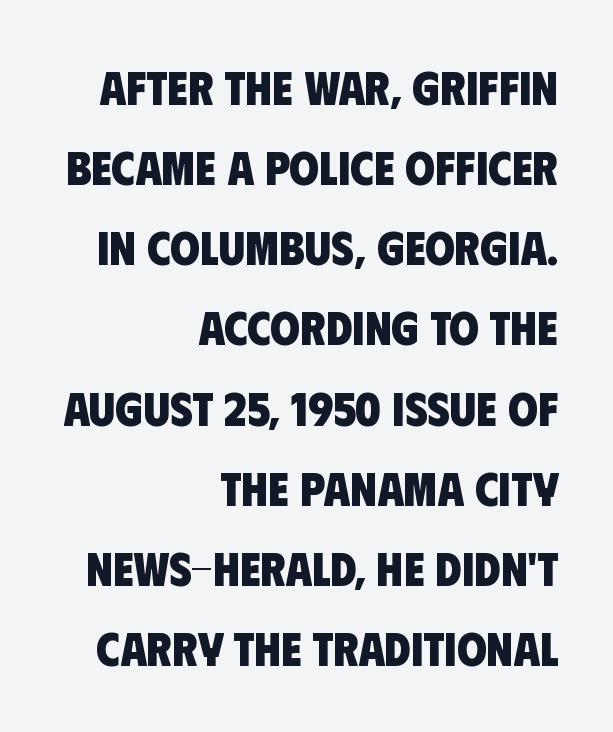
{"serif": "no", "bold": "yes", "weight": "heavy", "width": "condensed", "stroke_contrast": "low", "x_height": "large", "monospaced": "no", "underline": "no", "align": "right", "line_spacing": "normal", "line_spacing_ratio": 1.67, "letter_spacing": "normal", "letter_spacing_em": 0.0, "glyph_px": 48}
